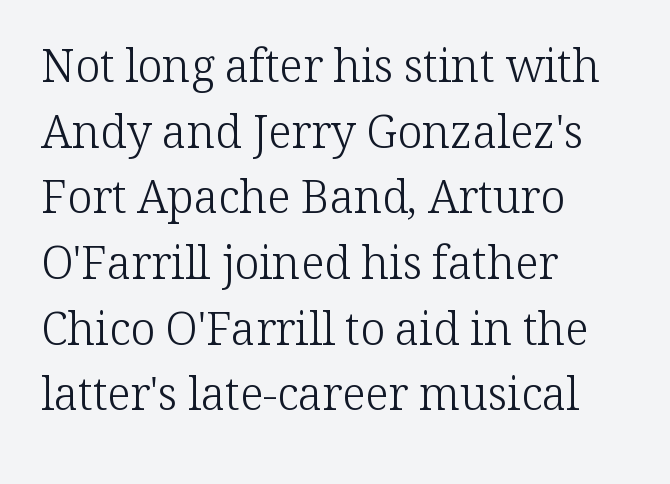
{"serif": "yes", "italic": "no", "bold": "no", "weight": "light", "width": "normal", "stroke_contrast": "low", "x_height": "medium", "monospaced": "no", "underline": "no", "align": "left", "line_spacing": "normal", "line_spacing_ratio": 1.46, "letter_spacing": "normal", "letter_spacing_em": 0.0, "glyph_px": 45}
